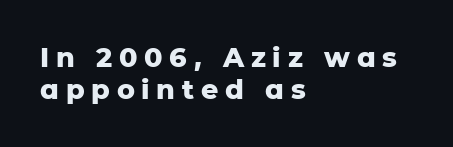
The image shows 27 px bold type, upright; set left-aligned, line spacing 1.2x, unusually wide letter spacing (+0.25 em), not underlined.
